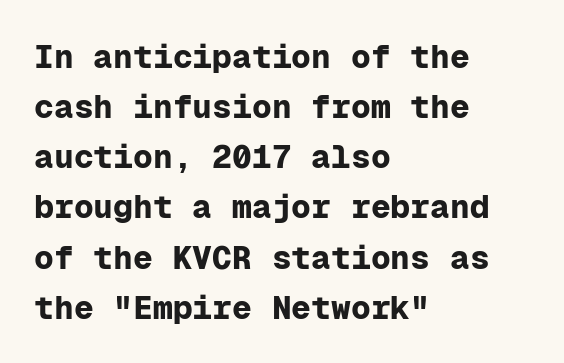
Monospaced: the letters line up in strict vertical columns. Notice how thick the strokes are: this is what a full bold looks like. Anything drawn beneath the words? Only blank space. The font family rendered here belongs to the sans-serif group. Horizontal alignment here is leftward, the default for most running prose.
